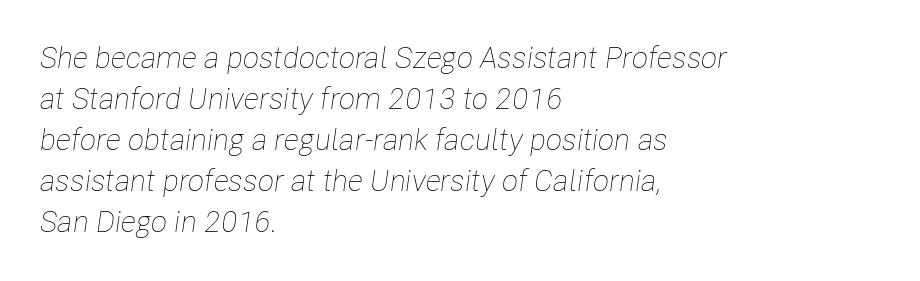
Q: Is the text bold? A: No.
Q: Is the text italic (slanted)? A: Yes, it leans right by about 8 degrees.
Q: Is the text underlined? A: No.
Q: How is the paragraph aligned? A: Left-aligned.
Q: Is the spacing between letters normal or unusually wide? A: Normal.
Q: Is the spacing between lines tight, normal or loose? A: Normal.
Q: Width (condensed, normal, or wide)? A: Condensed.
Q: Stroke contrast? A: Low.
Q: x-height? A: Medium.
Q: Monospaced? A: No.
